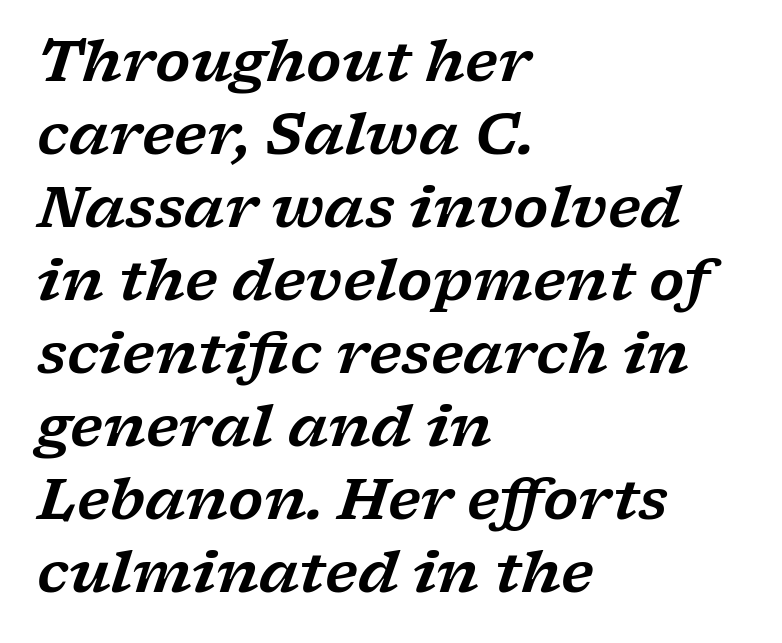
Q: Is the text italic (slanted)? A: Yes, it leans right by about 17 degrees.
Q: Is the typeface a serif or a sans-serif typeface? A: Serif.
Q: Is the text underlined? A: No.
Q: How is the paragraph aligned? A: Left-aligned.
Q: Is the spacing between letters normal or unusually wide? A: Normal.
Q: Is the spacing between lines tight, normal or loose? A: Normal.
Q: Width (condensed, normal, or wide)? A: Wide.
Q: Stroke contrast? A: Low.
Q: x-height? A: Medium.
Q: Monospaced? A: No.
